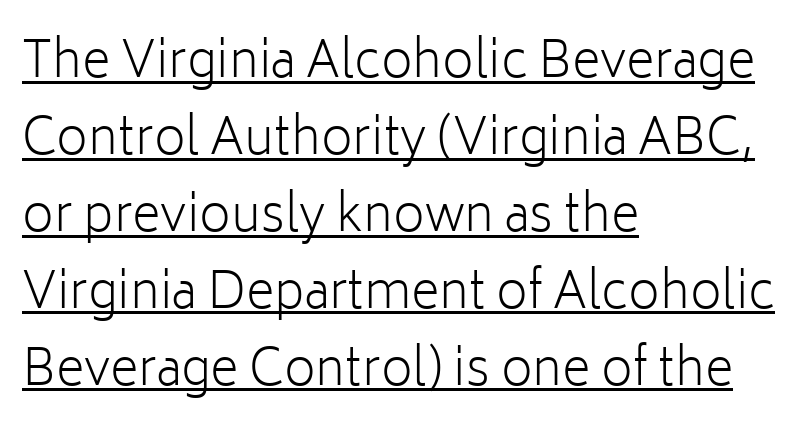
Q: Is the text bold? A: No.
Q: Is the text italic (slanted)? A: No, it is upright.
Q: Is the typeface a serif or a sans-serif typeface? A: Sans-serif.
Q: Is the text underlined? A: Yes.
Q: How is the paragraph aligned? A: Left-aligned.
Q: Is the spacing between letters normal or unusually wide? A: Normal.
Q: Is the spacing between lines tight, normal or loose? A: Normal.
Q: Width (condensed, normal, or wide)? A: Normal.
Q: Stroke contrast? A: Low.
Q: x-height? A: Medium.
Q: Monospaced? A: No.
